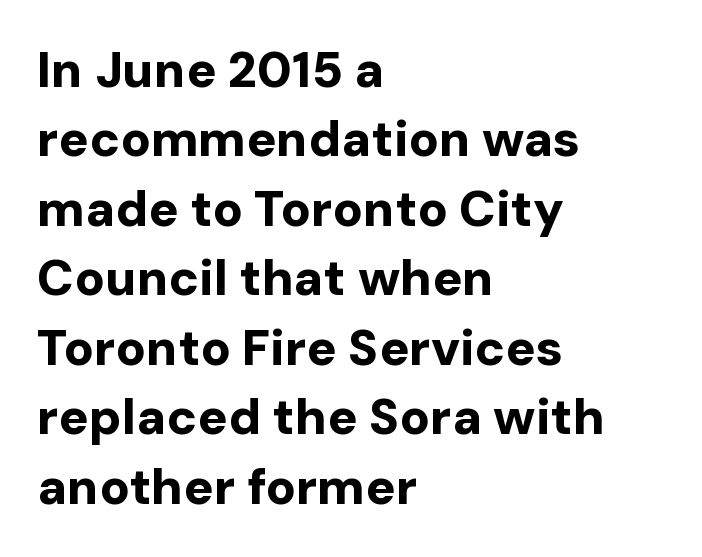
Designer's note — italics off, roman on. This sample uses plain, unmodified letter spacing. This sample uses a sans-serif face. The setting favours the left margin, as ordinary paragraphs usually do.
